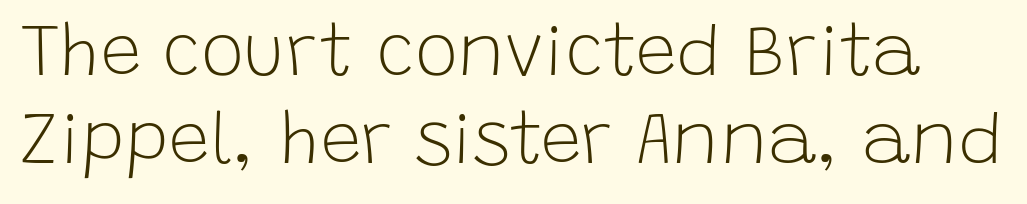
Q: Is the text bold? A: No.
Q: Is the text italic (slanted)? A: No, it is upright.
Q: Is the typeface a serif or a sans-serif typeface? A: Sans-serif.
Q: Is the text underlined? A: No.
Q: Is the spacing between letters normal or unusually wide? A: Normal.
Q: Width (condensed, normal, or wide)? A: Normal.
Q: Stroke contrast? A: Low.
Q: x-height? A: Large.
Q: Monospaced? A: No.
